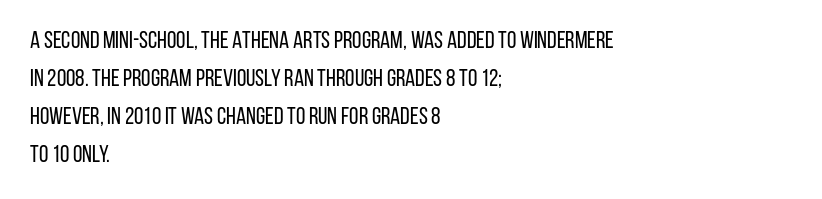
The image shows 24 px text type, upright; set left-aligned, normal line spacing (1.59x), normal letter spacing, not underlined.
